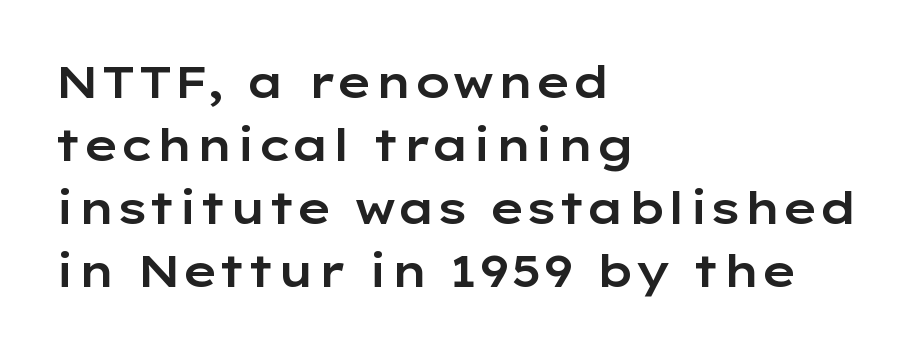
Q: Is the text italic (slanted)? A: No, it is upright.
Q: Is the typeface a serif or a sans-serif typeface? A: Sans-serif.
Q: Is the text underlined? A: No.
Q: How is the paragraph aligned? A: Left-aligned.
Q: Is the spacing between letters normal or unusually wide? A: Normal.
Q: Is the spacing between lines tight, normal or loose? A: Normal.
Q: Width (condensed, normal, or wide)? A: Wide.
Q: Stroke contrast? A: Low.
Q: x-height? A: Medium.
Q: Monospaced? A: No.
